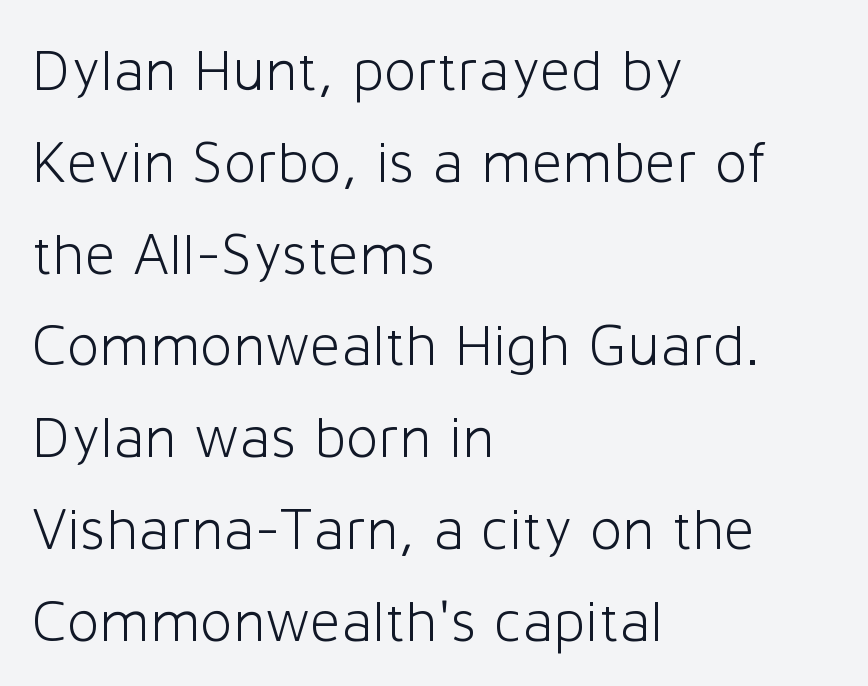
The image shows 60 px light sans-serif type, upright; set left-aligned, normal line spacing (1.53x), normal letter spacing, not underlined; low stroke contrast and a medium x-height.
